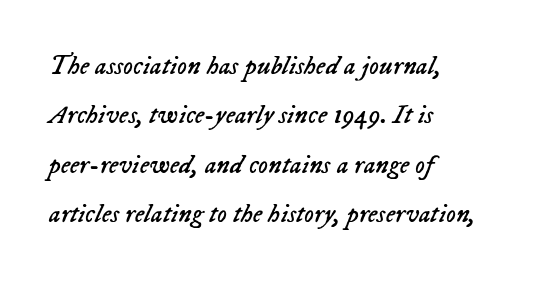
{"italic": "yes", "lean": "right", "slant_degrees": 23, "bold": "no", "underline": "no", "align": "left", "line_spacing_ratio": 1.83, "letter_spacing": "normal", "letter_spacing_em": 0.0, "glyph_px": 27}
